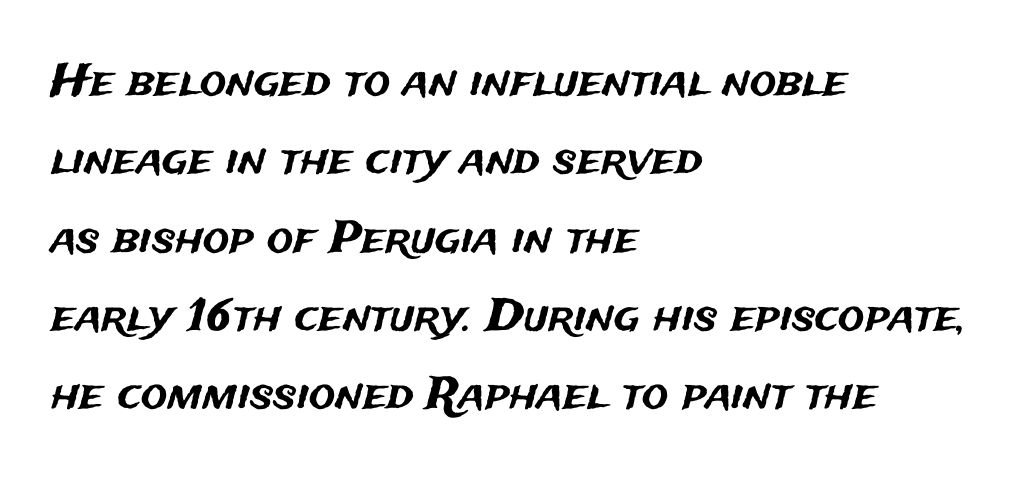
The image shows 44 px sans-serif type; set left-aligned, line spacing 1.78x, normal letter spacing, not underlined; medium stroke contrast and a medium x-height.
